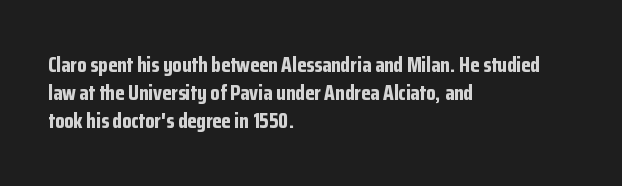
{"italic": "no", "bold": "yes", "underline": "no", "align": "left", "line_spacing": "normal", "line_spacing_ratio": 1.33, "letter_spacing": "normal", "letter_spacing_em": 0.0, "glyph_px": 21}
